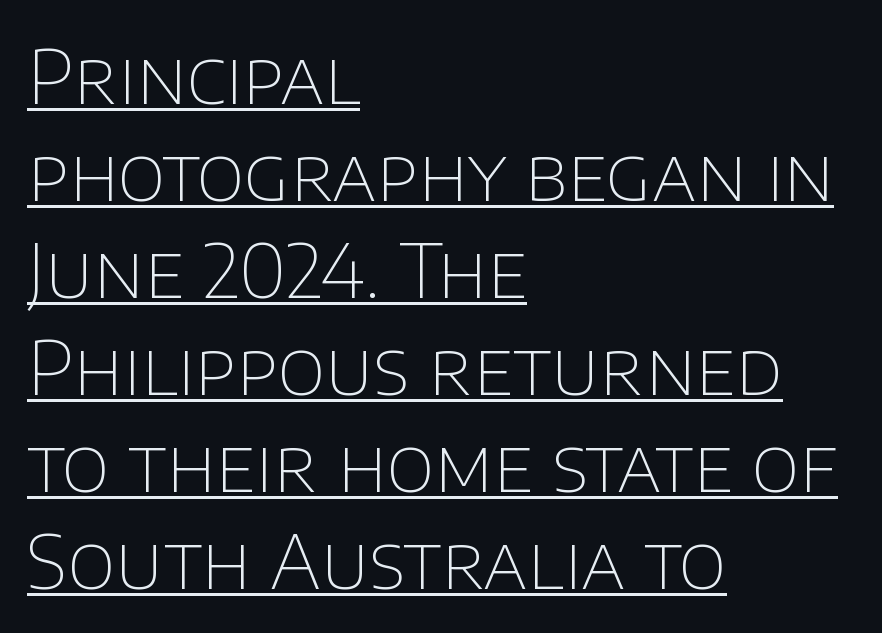
{"serif": "no", "italic": "no", "bold": "no", "weight": "thin", "width": "normal", "stroke_contrast": "low", "x_height": "large", "monospaced": "no", "underline": "yes", "align": "left", "line_spacing": "normal", "line_spacing_ratio": 1.31, "letter_spacing": "normal", "letter_spacing_em": 0.0, "glyph_px": 74}
